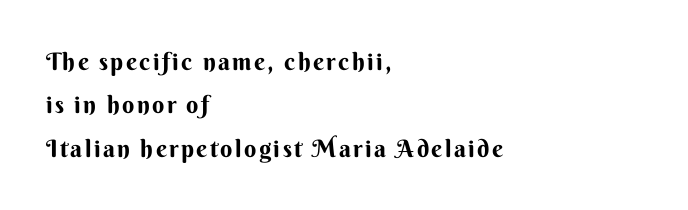
{"italic": "no", "underline": "no", "align": "left", "line_spacing_ratio": 1.81, "glyph_px": 24}
